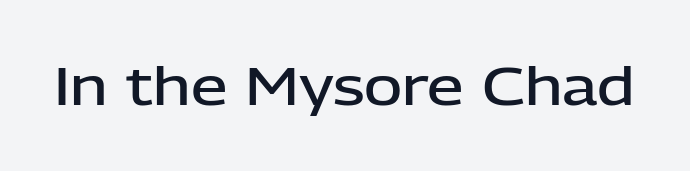
The image shows 52 px semibold sans-serif type, upright; set normal letter spacing, not underlined; low stroke contrast and a medium x-height.
